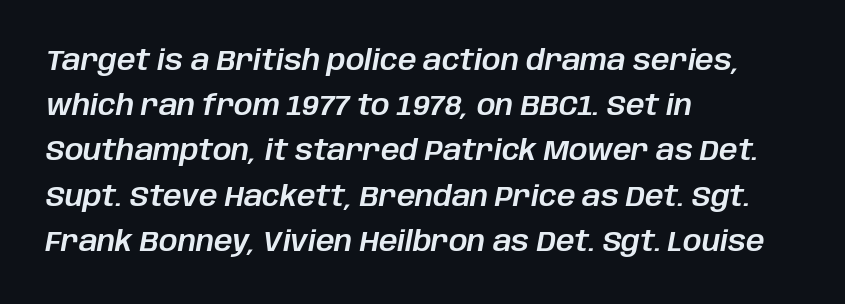
The gap between lines stays unmarked. Is this a fixed-width face? No — the glyphs have proportional, varying widths. There's an unmistakable incline to the writing here. Alignment: flush left.
